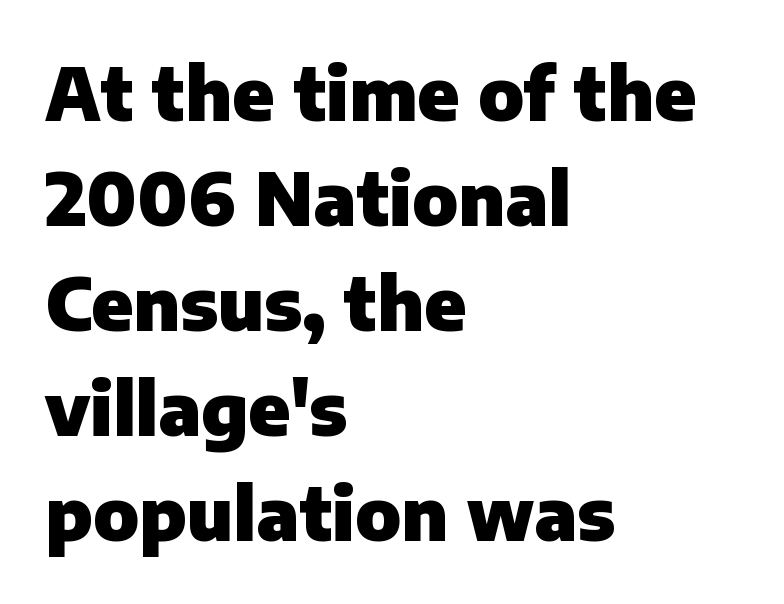
The image shows 73 px heavy sans-serif type, upright; set left-aligned, normal line spacing (1.44x), normal letter spacing, not underlined; low stroke contrast and a medium x-height.
